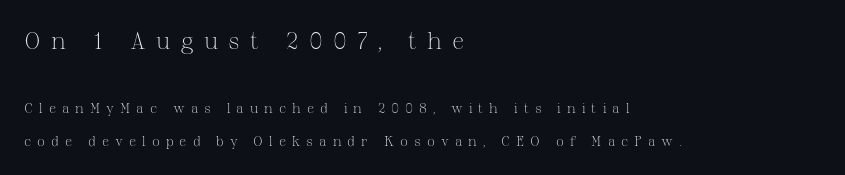
{"italic": "no", "bold": "no", "underline": "no", "align": "left", "line_spacing": "loose", "line_spacing_ratio": 2.3, "letter_spacing": "wide", "letter_spacing_em": 0.43, "larger_block": "first", "size_ratio": 1.71, "glyph_px": 24}
